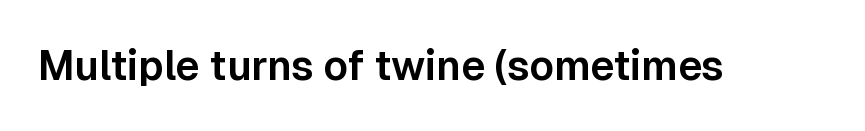
Q: Is the text italic (slanted)? A: No, it is upright.
Q: Is the typeface a serif or a sans-serif typeface? A: Sans-serif.
Q: Is the text underlined? A: No.
Q: Is the spacing between letters normal or unusually wide? A: Normal.
Q: Width (condensed, normal, or wide)? A: Normal.
Q: Stroke contrast? A: Low.
Q: x-height? A: Medium.
Q: Monospaced? A: No.
